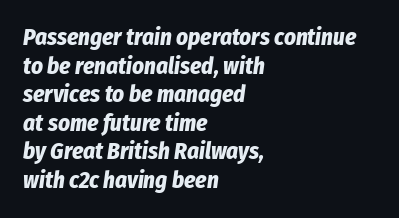
The image shows 23 px bold type, italic (leaning right); set left-aligned, line spacing 1.24x, normal letter spacing, not underlined.
